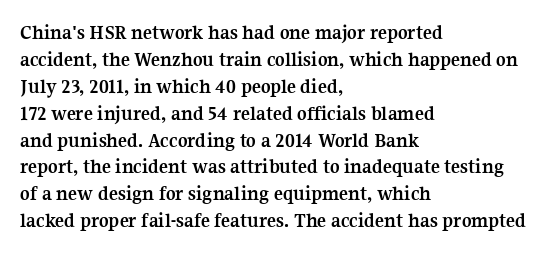
Which margin do the lines hug? The left one — the right edge is uneven. The foot of each line stays bare and open. Strokes here are thick enough to call this a true bold. Does the lettering tilt? It doesn't — this is upright. You could call the tracking neutral — neither tight nor loose. Interline gaps are of average width in this sample.
